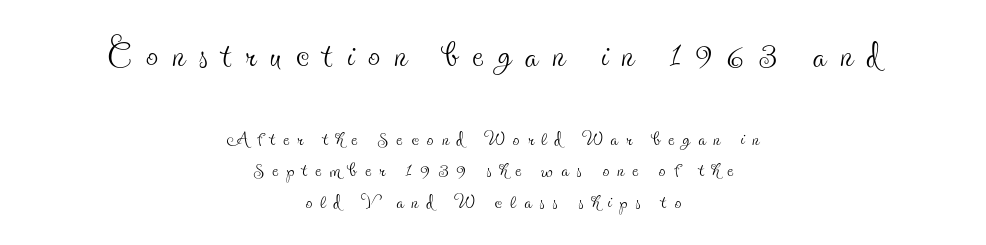
{"serif": "yes", "bold": "no", "weight": "thin", "width": "condensed", "x_height": "small", "monospaced": "no", "underline": "no", "align": "center", "line_spacing_ratio": 1.16, "letter_spacing": "wide", "letter_spacing_em": 0.3, "larger_block": "first", "size_ratio": 1.78, "glyph_px": 48}
